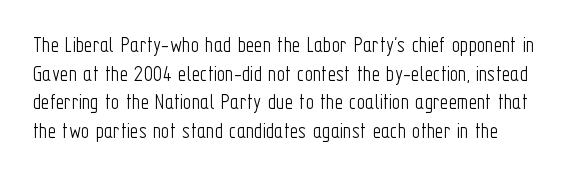
The image shows 23 px text type, upright; set line spacing 1.24x, normal letter spacing, not underlined.
